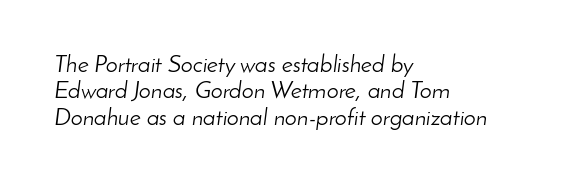
Q: Is the text bold? A: No.
Q: Is the text italic (slanted)? A: Yes, it leans right by about 8 degrees.
Q: Is the text underlined? A: No.
Q: How is the paragraph aligned? A: Left-aligned.
Q: Is the spacing between letters normal or unusually wide? A: Normal.
Q: Is the spacing between lines tight, normal or loose? A: Tight.
